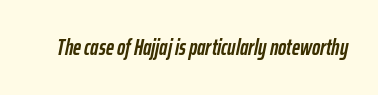
{"italic": "yes", "lean": "right", "slant_degrees": 12, "bold": "yes", "underline": "no", "letter_spacing": "normal", "letter_spacing_em": 0.0, "glyph_px": 22}
